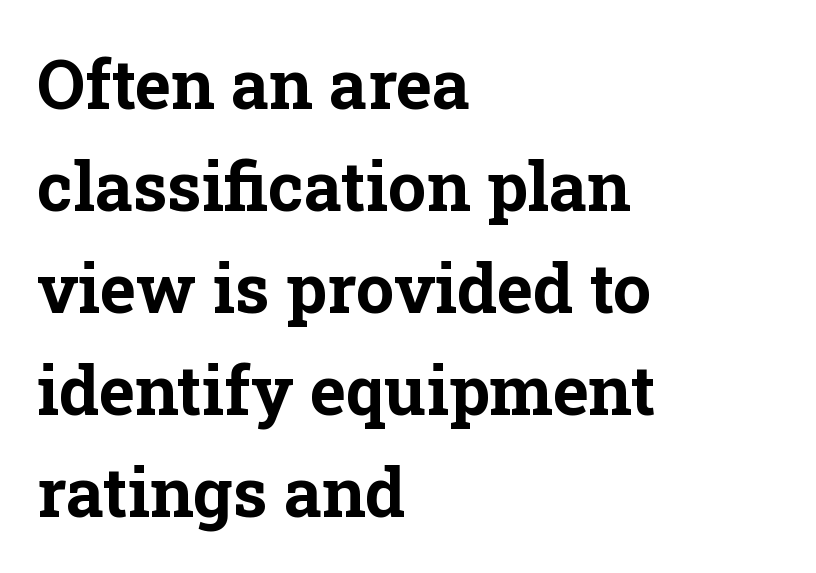
{"serif": "yes", "italic": "no", "bold": "yes", "weight": "bold", "width": "normal", "stroke_contrast": "low", "x_height": "medium", "monospaced": "no", "underline": "no", "align": "left", "line_spacing": "normal", "line_spacing_ratio": 1.5, "letter_spacing": "normal", "letter_spacing_em": 0.0, "glyph_px": 68}
